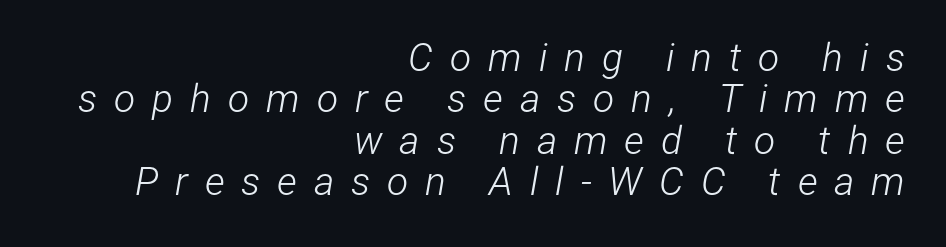
Compared with a flush-left layout, this one pins lines to the opposite, right side. The vertical gap from one line to the next is small. Does the lettering tilt? It does — this is italic. The passage shown has open, widely tracked lettering throughout.
